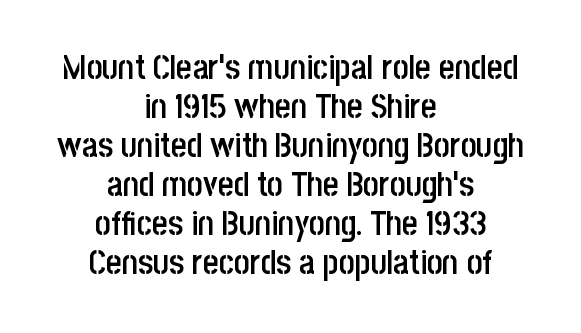
{"serif": "no", "italic": "no", "bold": "semi", "weight": "semibold", "width": "condensed", "stroke_contrast": "low", "x_height": "large", "monospaced": "no", "underline": "no", "align": "center", "line_spacing": "tight", "line_spacing_ratio": 1.15, "letter_spacing": "normal", "letter_spacing_em": 0.0, "glyph_px": 34}
